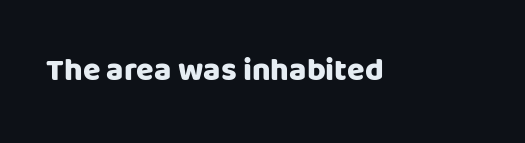
What stands out about the letter spacing? Nothing — it is the standard amount. Character widths vary here, with narrow letters taking less room than wide ones. Letters rest on an invisible, unmarked baseline. Heft: maximum for text — a bold. Note: no serifs on the glyphs. Quick note: not italic, upright.
